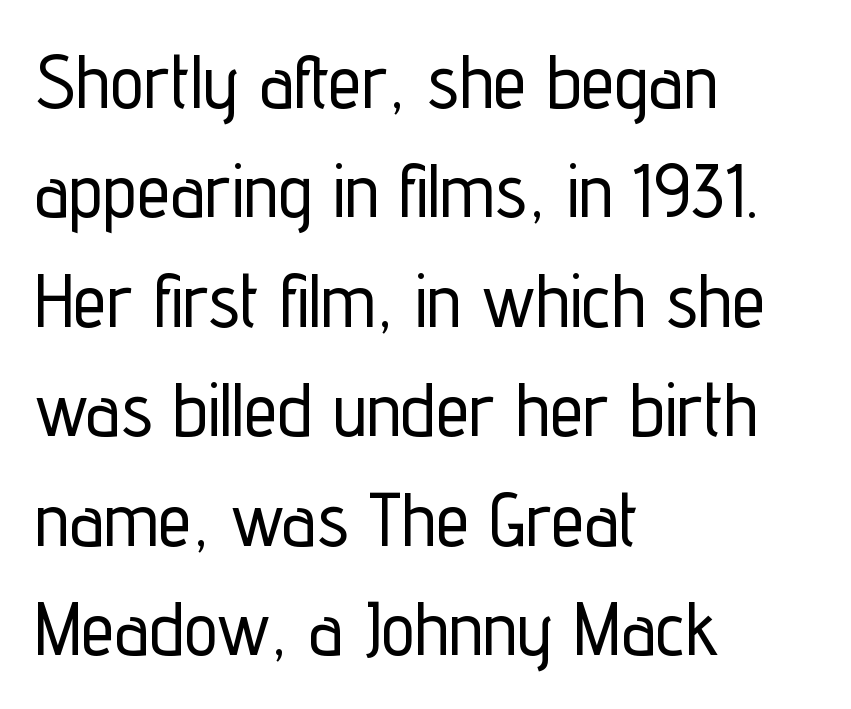
Italic? Not at all — the glyphs are vertical. The words here are not underlined. In CSS terms this would be text-align: left. Spacing verdict: proportional, widths tailored to each character. Vertically, the passage feels balanced, rows spaced as you'd expect.
